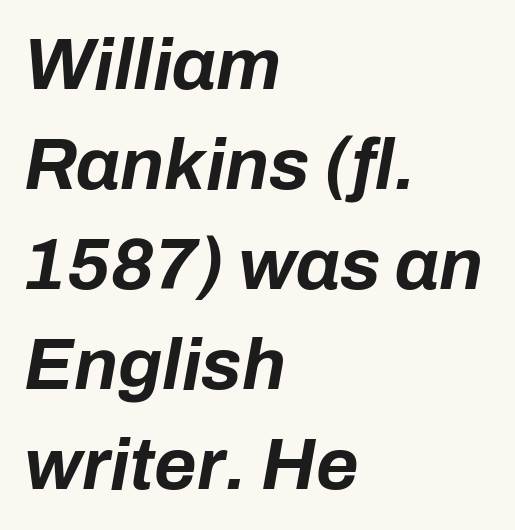
{"italic": "yes", "lean": "right", "slant_degrees": 10, "bold": "yes", "weight": "bold", "width": "normal", "stroke_contrast": "low", "x_height": "medium", "monospaced": "no", "underline": "no", "align": "left", "line_spacing": "normal", "line_spacing_ratio": 1.37, "letter_spacing": "normal", "letter_spacing_em": 0.0, "glyph_px": 73}
